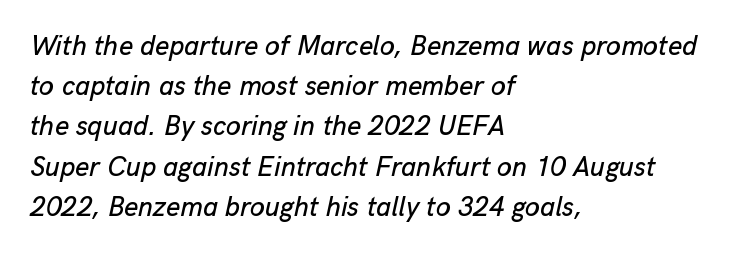
The image shows 27 px text type, italic (leaning right); set left-aligned, normal line spacing (1.49x), normal letter spacing, not underlined.
